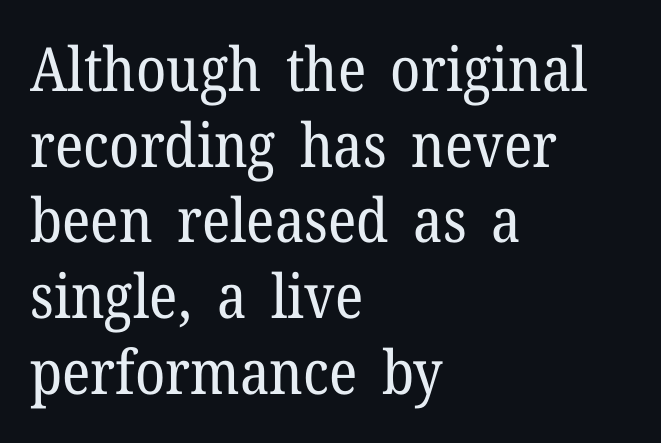
The image shows 61 px regular-weight serif type, upright; set left-aligned, line spacing 1.24x, normal letter spacing, not underlined; low stroke contrast and a medium x-height.
